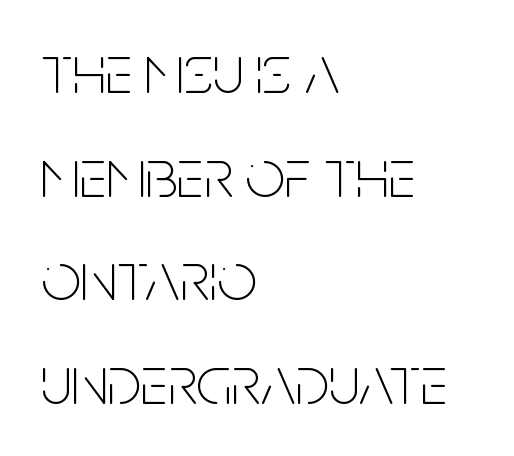
{"serif": "no", "italic": "no", "bold": "no", "weight": "thin", "width": "condensed", "stroke_contrast": "low", "x_height": "large", "monospaced": "no", "underline": "no", "align": "left", "line_spacing": "normal", "line_spacing_ratio": 1.48, "letter_spacing": "normal", "letter_spacing_em": 0.0, "glyph_px": 70}
